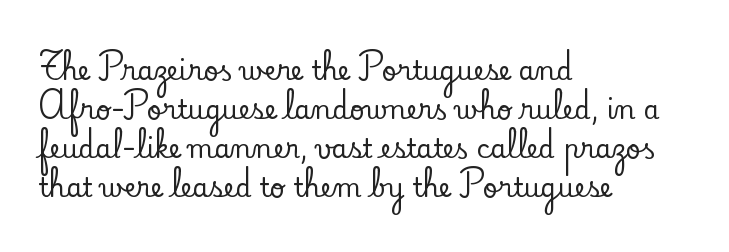
{"italic": "no", "underline": "no", "align": "left", "line_spacing": "normal", "line_spacing_ratio": 1.5, "letter_spacing": "normal", "letter_spacing_em": 0.0, "glyph_px": 26}
